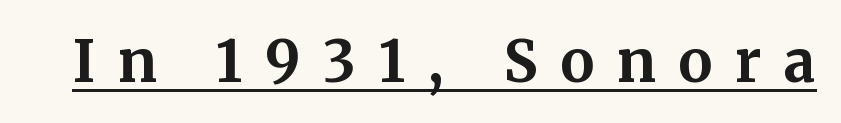
{"serif": "yes", "italic": "no", "bold": "yes", "weight": "bold", "width": "normal", "stroke_contrast": "medium", "x_height": "medium", "monospaced": "no", "underline": "yes", "letter_spacing": "wide", "letter_spacing_em": 0.4, "glyph_px": 57}
